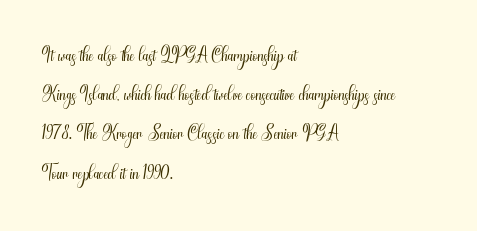
Q: Is the text bold? A: No.
Q: Is the text italic (slanted)? A: Yes.
Q: Is the typeface a serif or a sans-serif typeface? A: Sans-serif.
Q: Is the text underlined? A: No.
Q: How is the paragraph aligned? A: Left-aligned.
Q: Is the spacing between letters normal or unusually wide? A: Normal.
Q: Is the spacing between lines tight, normal or loose? A: Normal.
Q: Width (condensed, normal, or wide)? A: Condensed.
Q: Stroke contrast? A: Medium.
Q: x-height? A: Small.
Q: Monospaced? A: No.
